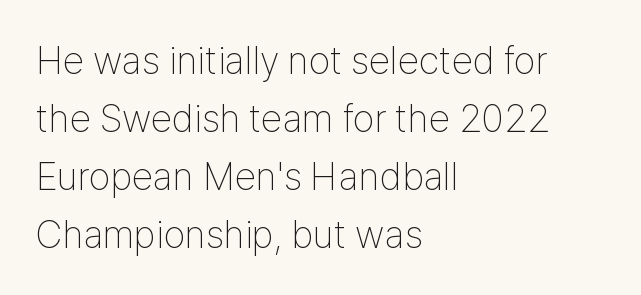
Q: Is the text bold? A: No.
Q: Is the text italic (slanted)? A: No, it is upright.
Q: Is the typeface a serif or a sans-serif typeface? A: Sans-serif.
Q: Is the text underlined? A: No.
Q: How is the paragraph aligned? A: Left-aligned.
Q: Is the spacing between letters normal or unusually wide? A: Normal.
Q: Is the spacing between lines tight, normal or loose? A: Normal.
Q: Width (condensed, normal, or wide)? A: Condensed.
Q: Stroke contrast? A: Low.
Q: x-height? A: Medium.
Q: Monospaced? A: No.
